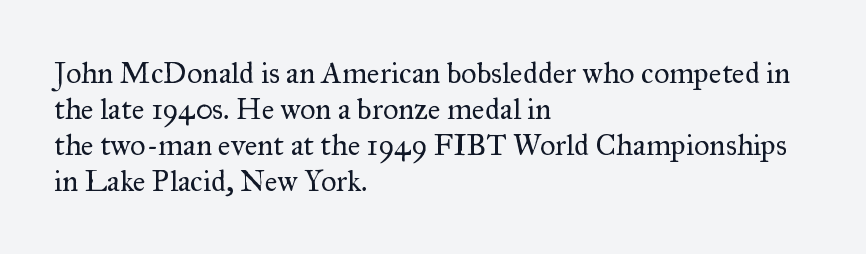
Q: Is the text bold? A: No.
Q: Is the text italic (slanted)? A: No, it is upright.
Q: Is the typeface a serif or a sans-serif typeface? A: Serif.
Q: Is the text underlined? A: No.
Q: How is the paragraph aligned? A: Left-aligned.
Q: Is the spacing between letters normal or unusually wide? A: Normal.
Q: Width (condensed, normal, or wide)? A: Normal.
Q: Stroke contrast? A: Medium.
Q: x-height? A: Small.
Q: Monospaced? A: No.
